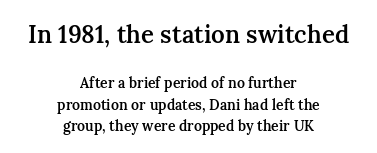
{"italic": "no", "bold": "semi", "underline": "no", "align": "center", "line_spacing": "normal", "line_spacing_ratio": 1.51, "letter_spacing": "normal", "letter_spacing_em": 0.0, "larger_block": "first", "size_ratio": 1.71, "glyph_px": 24}
